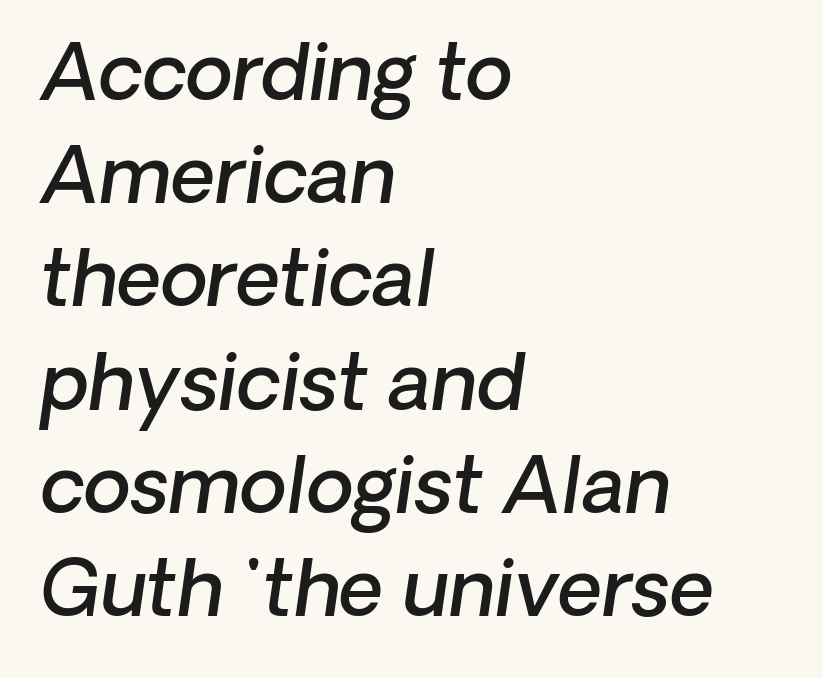
Q: Is the text bold? A: Semi-bold.
Q: Is the typeface a serif or a sans-serif typeface? A: Sans-serif.
Q: Is the text underlined? A: No.
Q: How is the paragraph aligned? A: Left-aligned.
Q: Is the spacing between letters normal or unusually wide? A: Normal.
Q: Is the spacing between lines tight, normal or loose? A: Normal.
Q: Width (condensed, normal, or wide)? A: Normal.
Q: Stroke contrast? A: Low.
Q: x-height? A: Medium.
Q: Monospaced? A: No.
